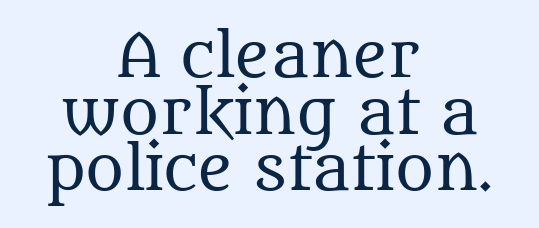
{"serif": "yes", "italic": "no", "bold": "no", "weight": "regular", "width": "normal", "stroke_contrast": "medium", "x_height": "large", "monospaced": "no", "underline": "no", "align": "center", "line_spacing": "tight", "line_spacing_ratio": 0.96, "letter_spacing": "normal", "letter_spacing_em": 0.0, "glyph_px": 59}
